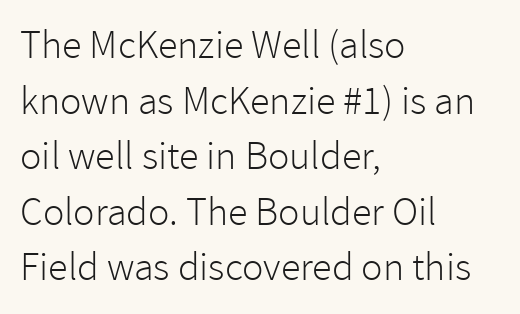
The image shows 40 px light sans-serif type, upright; set left-aligned, normal line spacing (1.39x), normal letter spacing, not underlined; low stroke contrast and a medium x-height.
